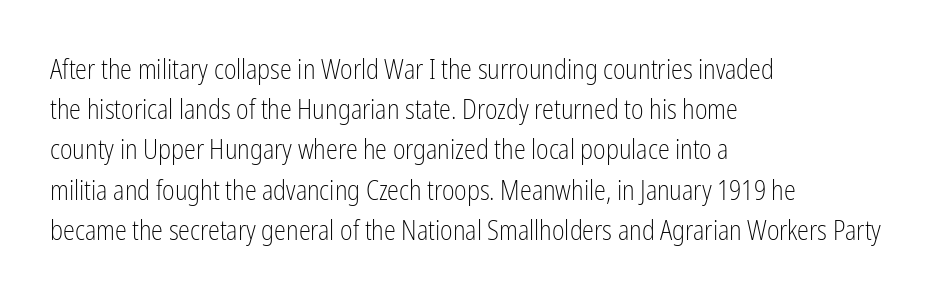
{"italic": "no", "bold": "no", "underline": "no", "align": "left", "line_spacing": "normal", "line_spacing_ratio": 1.49, "letter_spacing": "normal", "letter_spacing_em": 0.0, "glyph_px": 27}
